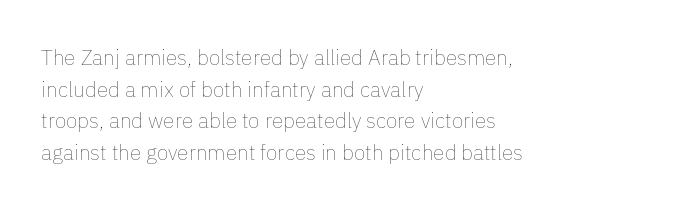
Style check: upright. Leftover space on each line is placed entirely after the last word. The rows are spaced the way most documents space them. The font is comparable to plain body text, perhaps lighter. Honestly, there is no underline to notice here at all. Nobody touched the tracking dial on this one.
